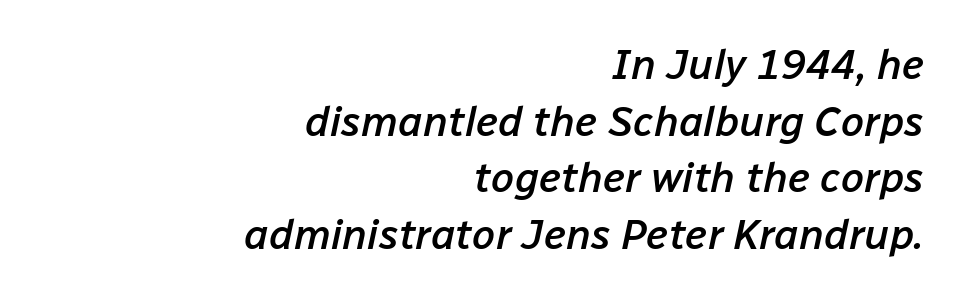
Q: Is the text bold? A: Semi-bold.
Q: Is the text italic (slanted)? A: Yes, it leans right by about 12 degrees.
Q: Is the text underlined? A: No.
Q: How is the paragraph aligned? A: Right-aligned.
Q: Is the spacing between letters normal or unusually wide? A: Normal.
Q: Is the spacing between lines tight, normal or loose? A: Normal.
Q: Width (condensed, normal, or wide)? A: Normal.
Q: Stroke contrast? A: Low.
Q: x-height? A: Medium.
Q: Monospaced? A: No.
